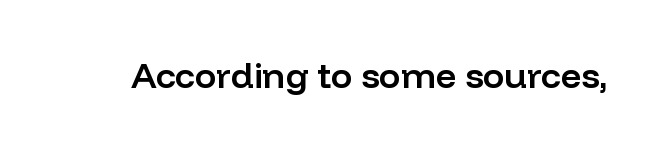
The image shows 36 px semibold sans-serif type, upright; set normal letter spacing, not underlined; low stroke contrast and a medium x-height.
